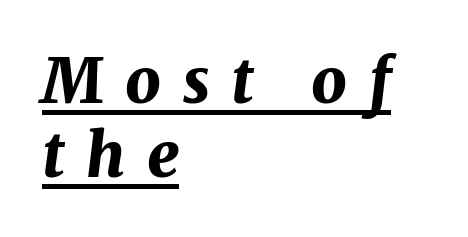
{"italic": "yes", "lean": "right", "slant_degrees": 7, "bold": "yes", "weight": "bold", "width": "normal", "stroke_contrast": "medium", "x_height": "medium", "monospaced": "no", "underline": "yes", "align": "left", "line_spacing_ratio": 1.2, "letter_spacing": "wide", "letter_spacing_em": 0.35, "glyph_px": 62}
